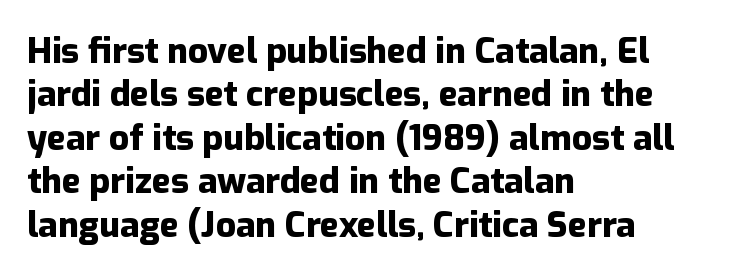
The image shows 35 px heavy sans-serif type, upright; set left-aligned, line spacing 1.24x, normal letter spacing, not underlined; low stroke contrast and a medium x-height.
